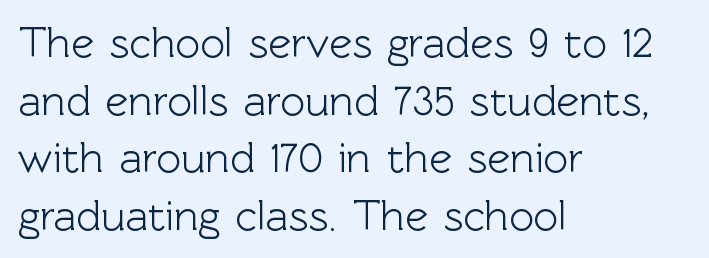
{"serif": "no", "italic": "no", "width": "normal", "x_height": "medium", "monospaced": "no", "underline": "no", "align": "left", "line_spacing": "normal", "line_spacing_ratio": 1.34, "letter_spacing": "normal", "letter_spacing_em": 0.0, "glyph_px": 43}
